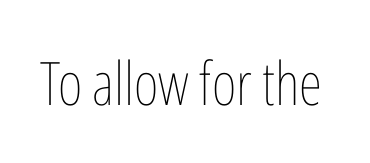
The image shows 60 px thin, condensed type, upright; set normal letter spacing, not underlined; low stroke contrast and a medium x-height.
